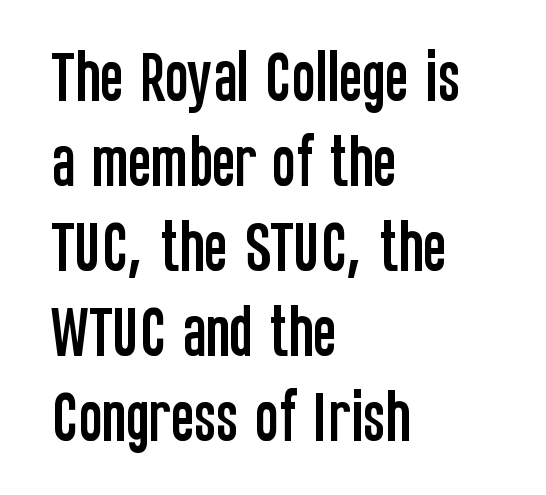
Rows of type keep a routine distance in the vertical direction. Proportional: the letters do not fall into vertical columns. The glyphs in this specimen are sans serif. Is the letter spacing exaggerated? No — it looks like the ordinary default.
